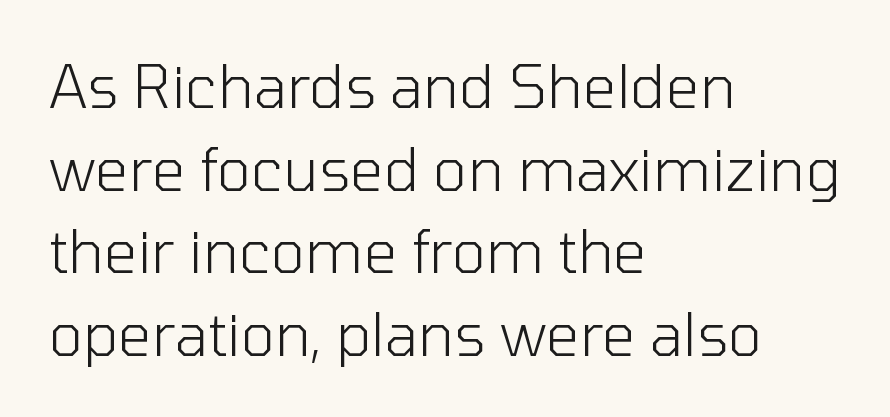
{"serif": "no", "italic": "no", "bold": "no", "weight": "light", "width": "normal", "stroke_contrast": "low", "x_height": "medium", "monospaced": "no", "underline": "no", "align": "left", "line_spacing": "normal", "line_spacing_ratio": 1.4, "letter_spacing": "normal", "letter_spacing_em": 0.0, "glyph_px": 59}
